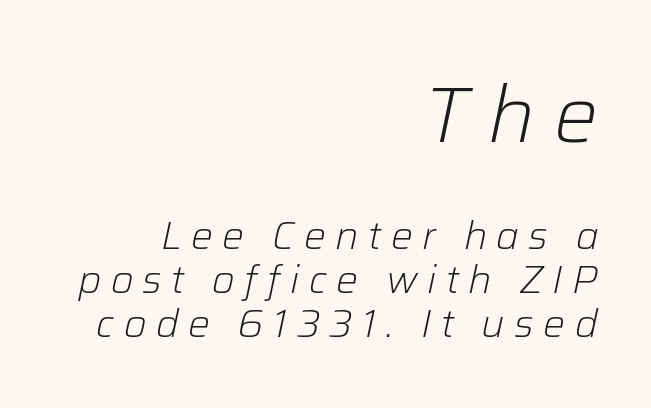
A clean baseline with only descenders dipping below it. Rendered with sloped, italic letterforms. Of the two passages, the one on top uses the larger point size. No heavy texture on the line: the type isn't bold.
